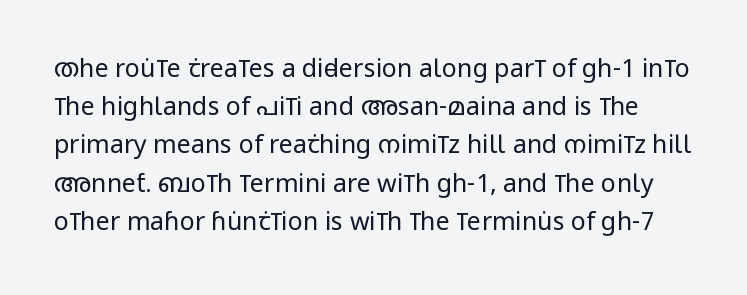
Does extra space separate the letters? No, they use regular spacing. Is this a heavy cut? Hardly; it is regular or lighter. Each new line begins a customary step beneath the previous one. Vertical strokes here are truly vertical. Has an underline been added? It has not.
